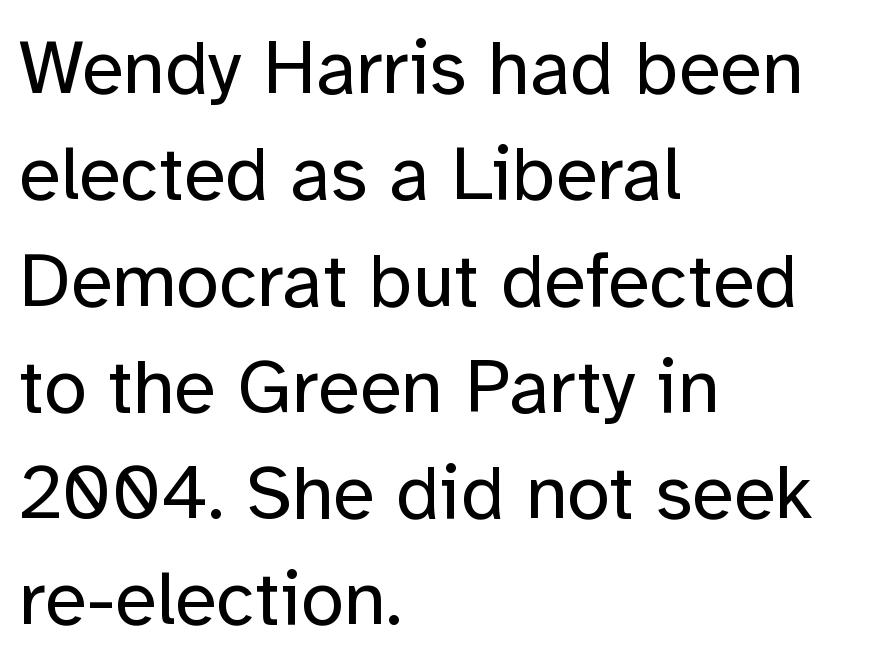
The image shows 77 px regular-weight sans-serif type, upright; set left-aligned, normal line spacing (1.38x), normal letter spacing, not underlined; low stroke contrast and a medium x-height.
